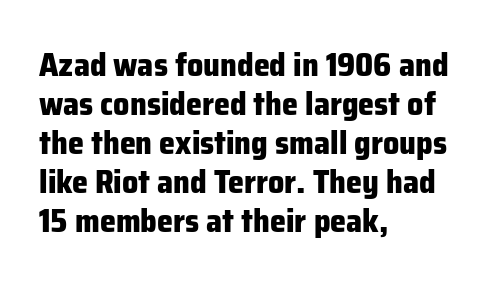
Q: Is the text bold? A: Yes.
Q: Is the text italic (slanted)? A: No, it is upright.
Q: Is the typeface a serif or a sans-serif typeface? A: Sans-serif.
Q: Is the text underlined? A: No.
Q: How is the paragraph aligned? A: Left-aligned.
Q: Is the spacing between letters normal or unusually wide? A: Normal.
Q: Width (condensed, normal, or wide)? A: Normal.
Q: Stroke contrast? A: Low.
Q: x-height? A: Medium.
Q: Monospaced? A: No.
